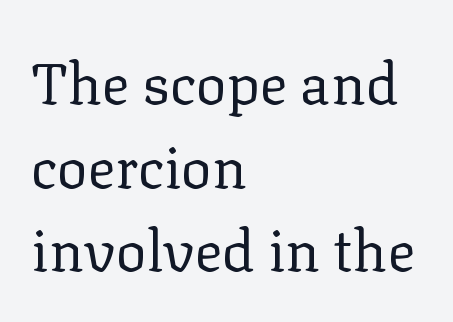
Q: Is the text bold? A: No.
Q: Is the text italic (slanted)? A: No, it is upright.
Q: Is the typeface a serif or a sans-serif typeface? A: Serif.
Q: Is the text underlined? A: No.
Q: How is the paragraph aligned? A: Left-aligned.
Q: Is the spacing between letters normal or unusually wide? A: Normal.
Q: Is the spacing between lines tight, normal or loose? A: Normal.
Q: Width (condensed, normal, or wide)? A: Normal.
Q: Stroke contrast? A: Low.
Q: x-height? A: Medium.
Q: Monospaced? A: No.
